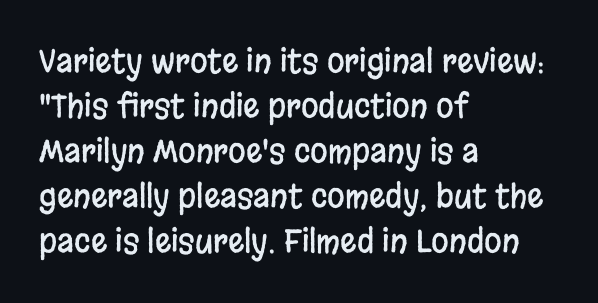
The image shows 32 px condensed sans-serif type, upright; set left-aligned, normal line spacing (1.41x), normal letter spacing, not underlined; low stroke contrast and a large x-height.
